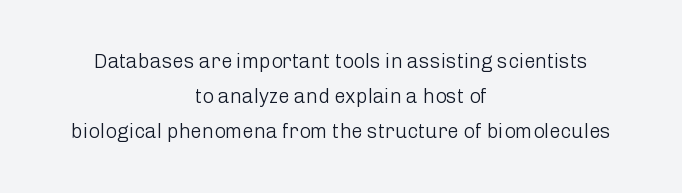
{"italic": "no", "bold": "no", "underline": "no", "align": "center", "line_spacing_ratio": 1.76, "letter_spacing": "normal", "letter_spacing_em": 0.0, "glyph_px": 20}
